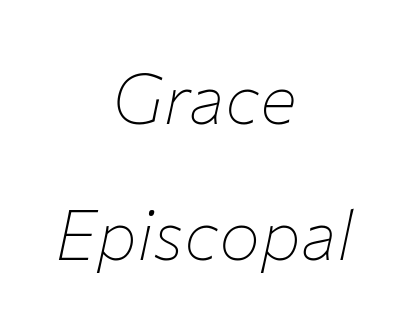
Tracking here is standard; glyphs follow each other at the usual distance. The passage shown stacks its lines with a broad gap. The text carries the slant typical of an italic or oblique font. Proportional: the letters do not fall into vertical columns.
